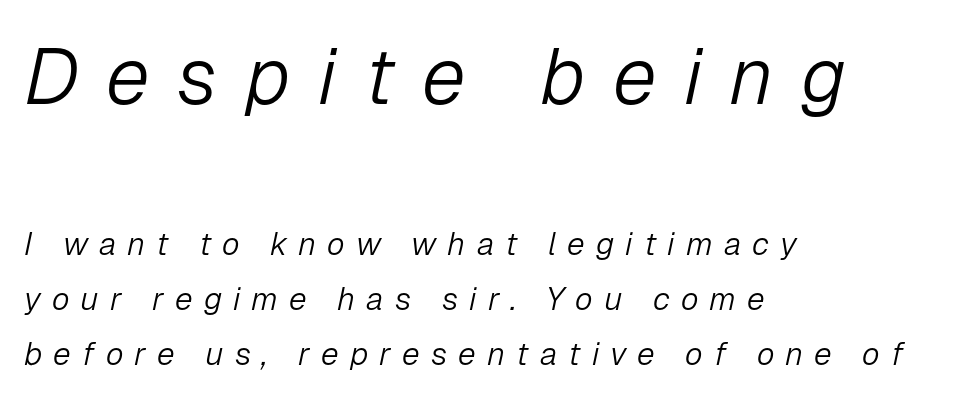
Q: Is the text bold? A: No.
Q: Is the text italic (slanted)? A: Yes, it leans right by about 12 degrees.
Q: Is the text underlined? A: No.
Q: How is the paragraph aligned? A: Left-aligned.
Q: Is the spacing between letters normal or unusually wide? A: Unusually wide.
Q: Which block of text is set in a larger size, the first (top) or the second (bottom)? A: The first (top) one.
Q: Width (condensed, normal, or wide)? A: Normal.
Q: Stroke contrast? A: Low.
Q: x-height? A: Medium.
Q: Monospaced? A: No.
